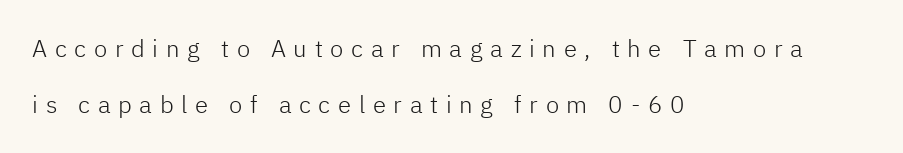
{"italic": "no", "bold": "no", "underline": "no", "align": "left", "line_spacing": "loose", "line_spacing_ratio": 2.34, "letter_spacing": "wide", "letter_spacing_em": 0.32, "glyph_px": 24}
